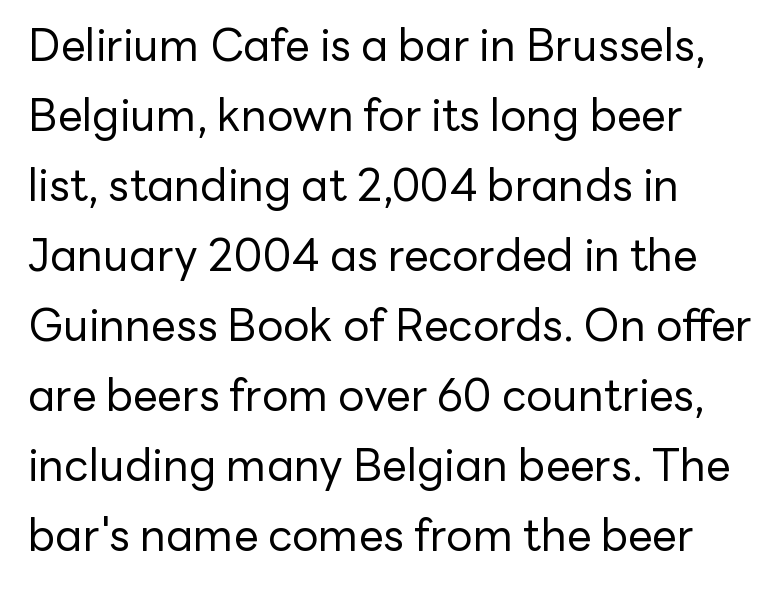
These lines are rendered in a variable-pitch font. This sample is left-justified, so line endings fall wherever the words run out. It's the straight-up-and-down kind of type. The zone under the glyphs is completely vacant. You could call the tracking neutral — neither tight nor loose. Compared with a typical body face, this is equally light or lighter still.
